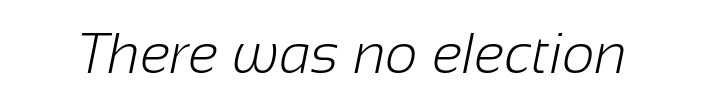
The space directly below the letters is spotless. Is this a fixed-width face? No — the glyphs have proportional, varying widths. Look at the bottom of the vertical strokes: they stop flat, with no serifs. The passage shown is not bold in any degree. These lines keep a tight, regular rhythm from letter to letter.
